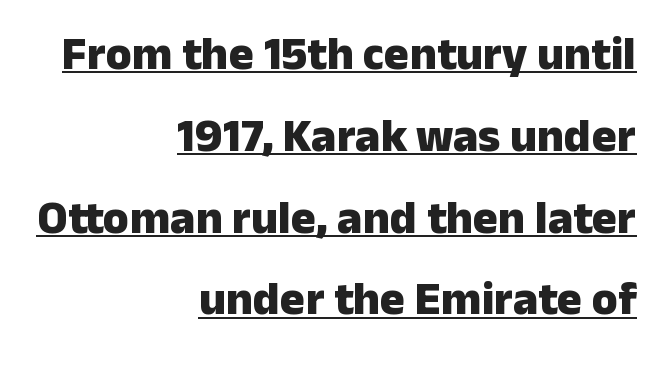
The image shows 47 px heavy sans-serif type, upright; set right-aligned, line spacing 1.74x, normal letter spacing, underlined; low stroke contrast and a medium x-height.
